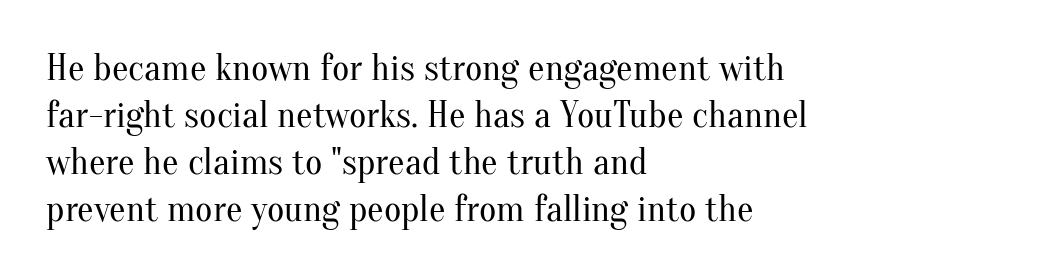
{"serif": "yes", "italic": "no", "bold": "no", "weight": "regular", "width": "normal", "stroke_contrast": "medium", "x_height": "small", "monospaced": "no", "underline": "no", "align": "left", "line_spacing": "normal", "line_spacing_ratio": 1.27, "letter_spacing": "normal", "letter_spacing_em": 0.0, "glyph_px": 37}
